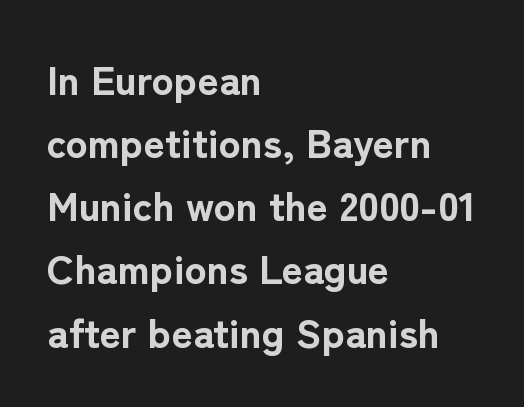
{"serif": "no", "italic": "no", "bold": "yes", "weight": "bold", "width": "normal", "stroke_contrast": "low", "x_height": "medium", "monospaced": "no", "underline": "no", "align": "left", "line_spacing": "normal", "line_spacing_ratio": 1.54, "letter_spacing": "normal", "letter_spacing_em": 0.0, "glyph_px": 41}
